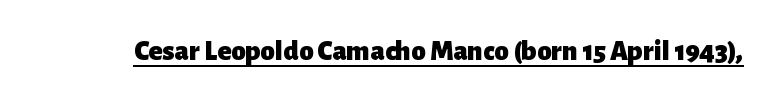
The image shows 29 px heavy sans-serif type, upright; set normal letter spacing, underlined; low stroke contrast and a medium x-height.
